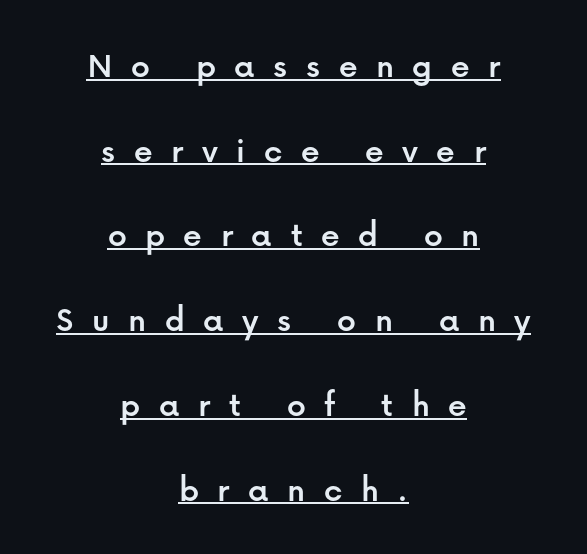
Q: Is the text italic (slanted)? A: No, it is upright.
Q: Is the typeface a serif or a sans-serif typeface? A: Sans-serif.
Q: Is the text underlined? A: Yes.
Q: How is the paragraph aligned? A: Centered.
Q: Is the spacing between letters normal or unusually wide? A: Unusually wide.
Q: Is the spacing between lines tight, normal or loose? A: Loose.
Q: Width (condensed, normal, or wide)? A: Normal.
Q: Stroke contrast? A: Low.
Q: x-height? A: Medium.
Q: Monospaced? A: No.
